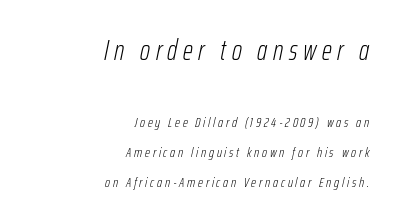
{"italic": "yes", "lean": "right", "slant_degrees": 12, "bold": "no", "weight": "light", "width": "condensed", "stroke_contrast": "low", "x_height": "medium", "monospaced": "no", "underline": "no", "align": "right", "line_spacing": "loose", "line_spacing_ratio": 2.15, "letter_spacing": "wide", "letter_spacing_em": 0.2, "larger_block": "first", "size_ratio": 2.0, "glyph_px": 28}
